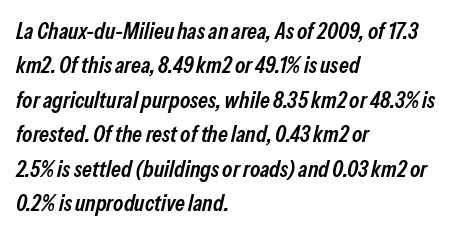
The image shows 23 px text type, italic (leaning right); set left-aligned, normal line spacing (1.5x), normal letter spacing, not underlined.
